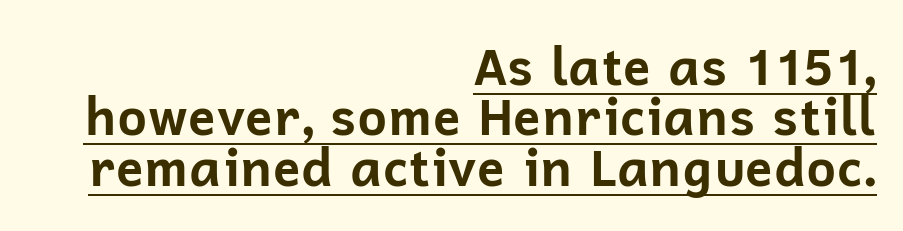
How heavy is the stroke? Heavy — this is a bold. Observe the ordinary spacing: letters are neighbours, not strangers. Unlike a traditional serif, this face leaves its strokes unadorned. The rendered words wear a rule along their underside. Notice how the stems are strictly vertical — no italics here. Character widths vary here, with narrow letters taking less room than wide ones.
